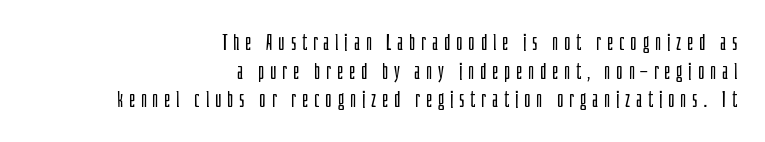
The image shows 22 px text type, upright; set right-aligned, normal line spacing (1.3x), unusually wide letter spacing (+0.26 em), not underlined.
